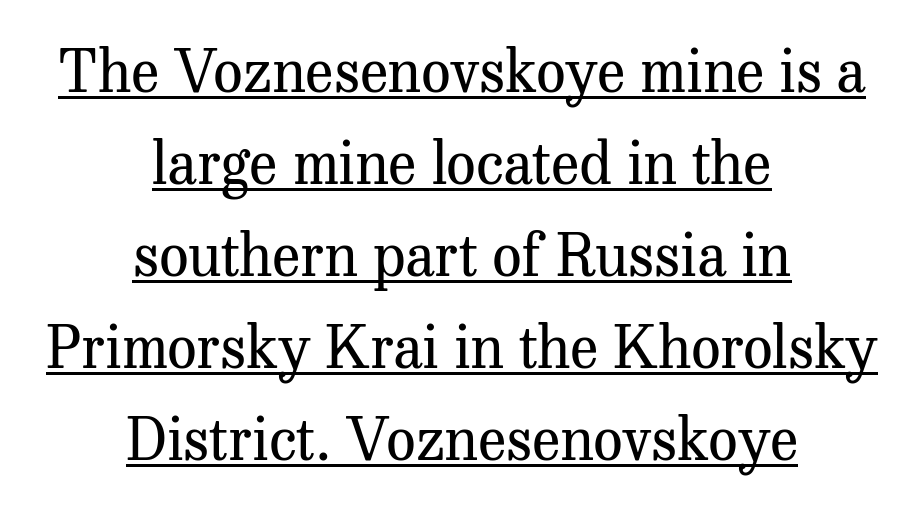
Q: Is the text bold? A: No.
Q: Is the text italic (slanted)? A: No, it is upright.
Q: Is the typeface a serif or a sans-serif typeface? A: Serif.
Q: Is the text underlined? A: Yes.
Q: How is the paragraph aligned? A: Centered.
Q: Is the spacing between letters normal or unusually wide? A: Normal.
Q: Is the spacing between lines tight, normal or loose? A: Normal.
Q: Width (condensed, normal, or wide)? A: Normal.
Q: Stroke contrast? A: Medium.
Q: x-height? A: Medium.
Q: Monospaced? A: No.
